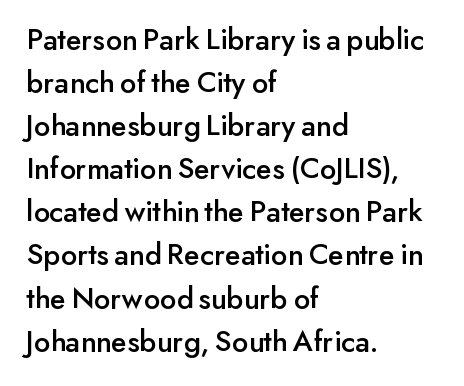
Unlike a traditional serif, this face leaves its strokes unadorned. Left-aligned paragraph, ragged on the right. The passage shown is typed in a proportional face where columns would drift. Only glyphs here, with clear space below each row. Honestly, the letter spacing is just normal — you wouldn't notice it.
